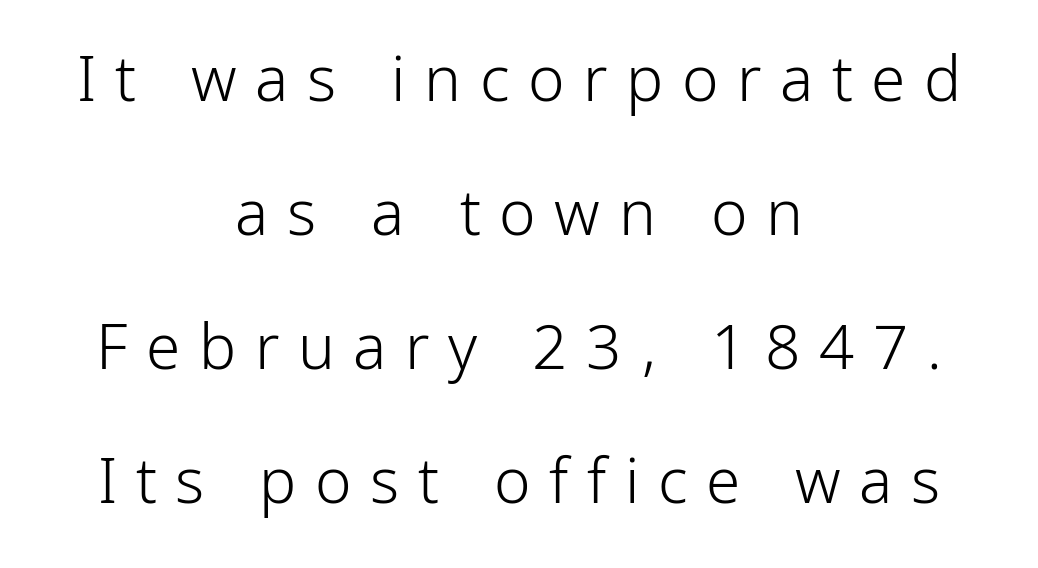
{"serif": "no", "italic": "no", "bold": "no", "weight": "light", "width": "condensed", "stroke_contrast": "low", "x_height": "medium", "monospaced": "no", "underline": "no", "align": "center", "line_spacing": "loose", "line_spacing_ratio": 2.16, "letter_spacing": "wide", "letter_spacing_em": 0.3, "glyph_px": 62}
